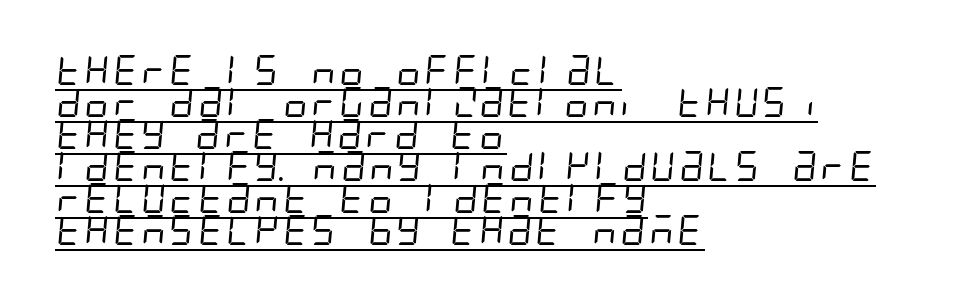
The image shows 30 px regular-weight, condensed sans-serif type; set left-aligned, tight line spacing (1.07x), normal letter spacing, underlined; low stroke contrast and a large x-height.
